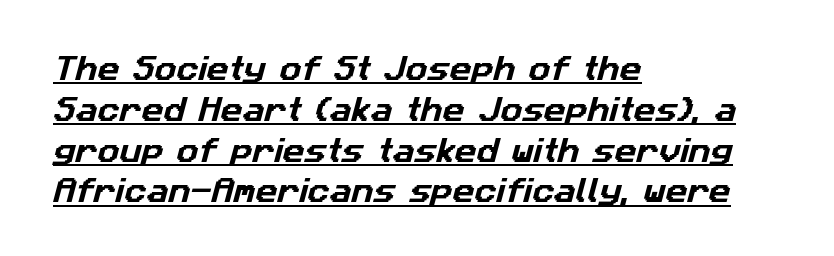
Q: Is the text underlined? A: Yes.
Q: How is the paragraph aligned? A: Left-aligned.
Q: Is the spacing between letters normal or unusually wide? A: Normal.
Q: Is the spacing between lines tight, normal or loose? A: Normal.
